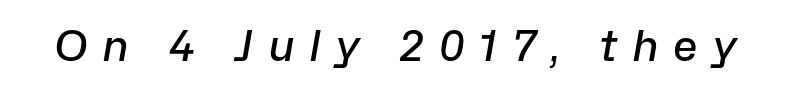
Q: Is the text bold? A: Semi-bold.
Q: Is the text italic (slanted)? A: Yes, it leans right by about 10 degrees.
Q: Is the text underlined? A: No.
Q: Is the spacing between letters normal or unusually wide? A: Unusually wide.
Q: Width (condensed, normal, or wide)? A: Normal.
Q: Stroke contrast? A: Low.
Q: x-height? A: Medium.
Q: Monospaced? A: No.
